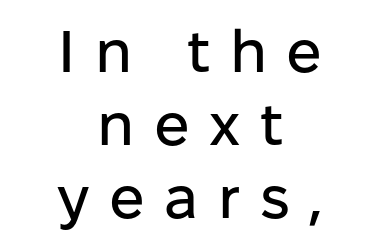
Q: Is the text italic (slanted)? A: No, it is upright.
Q: Is the typeface a serif or a sans-serif typeface? A: Sans-serif.
Q: Is the text underlined? A: No.
Q: How is the paragraph aligned? A: Centered.
Q: Is the spacing between letters normal or unusually wide? A: Unusually wide.
Q: Width (condensed, normal, or wide)? A: Normal.
Q: Stroke contrast? A: Low.
Q: x-height? A: Medium.
Q: Monospaced? A: No.
